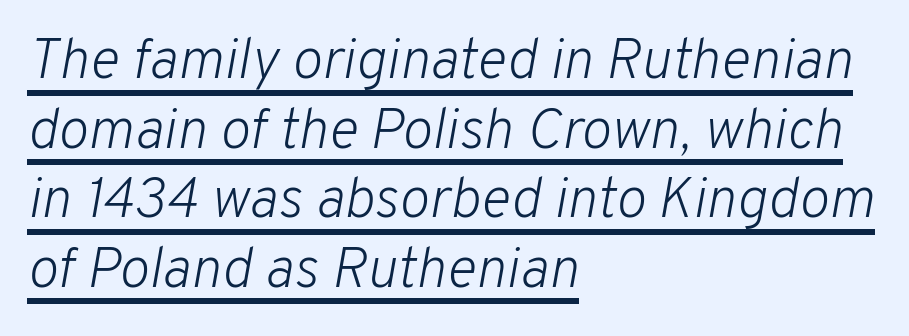
{"italic": "yes", "lean": "right", "slant_degrees": 10, "bold": "no", "weight": "light", "width": "normal", "stroke_contrast": "low", "x_height": "medium", "monospaced": "no", "underline": "yes", "align": "left", "line_spacing_ratio": 1.22, "letter_spacing": "normal", "letter_spacing_em": 0.0, "glyph_px": 57}
